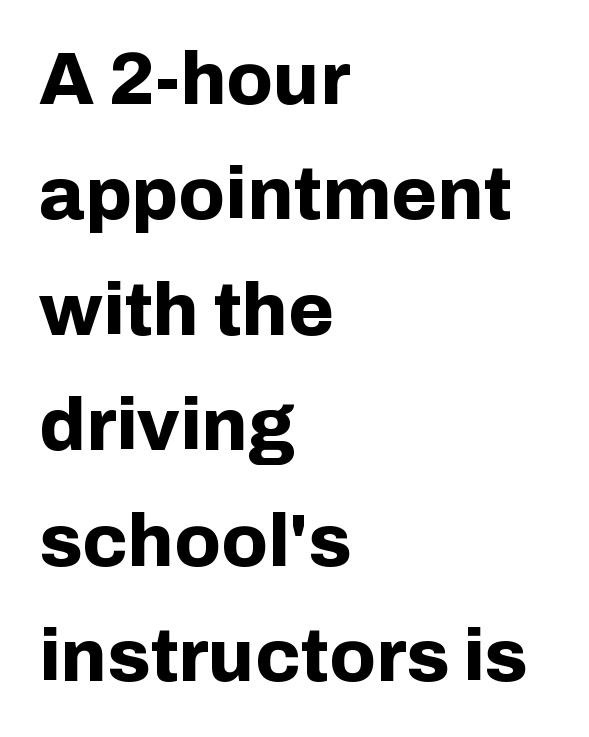
{"serif": "no", "italic": "no", "bold": "yes", "weight": "bold", "width": "normal", "stroke_contrast": "low", "x_height": "medium", "monospaced": "no", "underline": "no", "align": "left", "line_spacing": "normal", "line_spacing_ratio": 1.56, "letter_spacing": "normal", "letter_spacing_em": 0.0, "glyph_px": 74}
